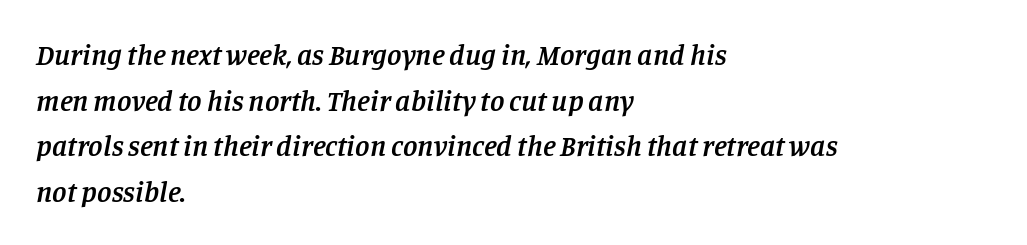
A somewhat darkened texture: the type is semibold rather than bold. Each letter keeps its own natural width here, so spacing adapts to shape. Vertical spacing — default. The glyphs are unaccompanied by any horizontal stroke below them.
